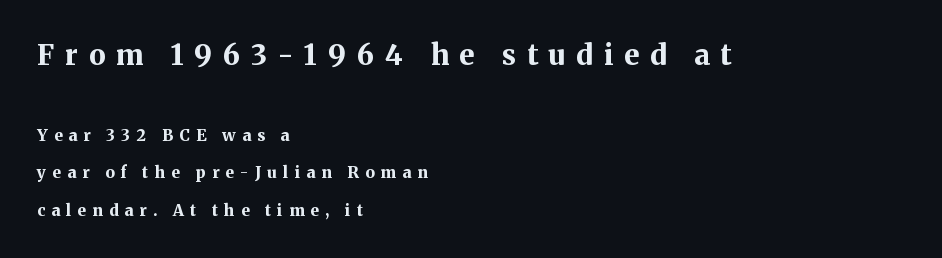
Q: Is the text bold? A: Yes.
Q: Is the text italic (slanted)? A: No, it is upright.
Q: Is the typeface a serif or a sans-serif typeface? A: Serif.
Q: Is the text underlined? A: No.
Q: How is the paragraph aligned? A: Left-aligned.
Q: Is the spacing between letters normal or unusually wide? A: Unusually wide.
Q: Is the spacing between lines tight, normal or loose? A: Loose.
Q: Which block of text is set in a larger size, the first (top) or the second (bottom)? A: The first (top) one.
Q: Width (condensed, normal, or wide)? A: Normal.
Q: Stroke contrast? A: Medium.
Q: x-height? A: Medium.
Q: Monospaced? A: No.
